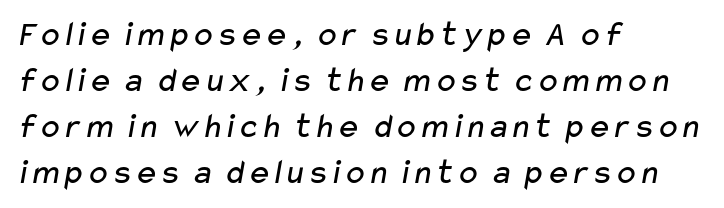
Q: Is the text bold? A: No.
Q: Is the typeface a serif or a sans-serif typeface? A: Sans-serif.
Q: Is the text underlined? A: No.
Q: How is the paragraph aligned? A: Left-aligned.
Q: Is the spacing between letters normal or unusually wide? A: Normal.
Q: Is the spacing between lines tight, normal or loose? A: Normal.
Q: Width (condensed, normal, or wide)? A: Wide.
Q: Stroke contrast? A: Low.
Q: x-height? A: Medium.
Q: Monospaced? A: No.
